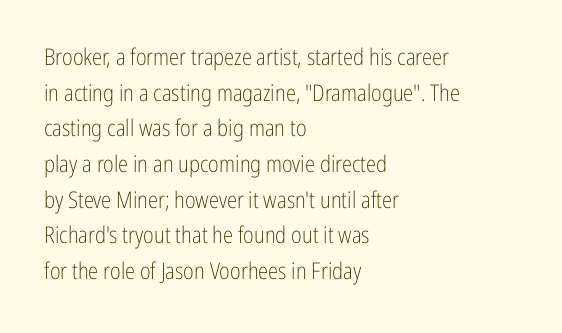
Q: Is the text bold? A: No.
Q: Is the text italic (slanted)? A: No, it is upright.
Q: Is the text underlined? A: No.
Q: How is the paragraph aligned? A: Left-aligned.
Q: Is the spacing between letters normal or unusually wide? A: Normal.
Q: Is the spacing between lines tight, normal or loose? A: Normal.
